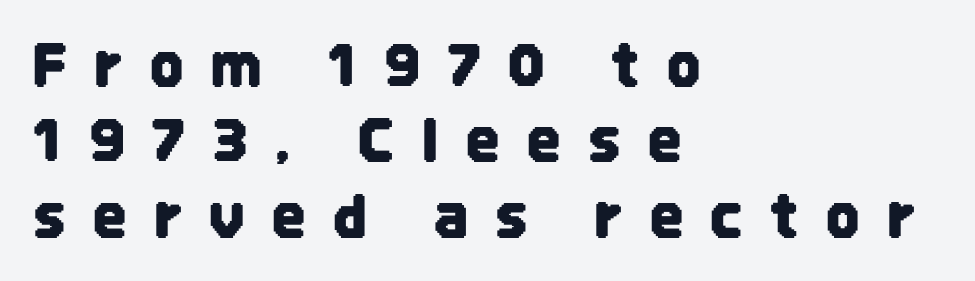
Q: Is the text italic (slanted)? A: No, it is upright.
Q: Is the typeface a serif or a sans-serif typeface? A: Sans-serif.
Q: Is the text underlined? A: No.
Q: How is the paragraph aligned? A: Left-aligned.
Q: Is the spacing between letters normal or unusually wide? A: Unusually wide.
Q: Is the spacing between lines tight, normal or loose? A: Normal.
Q: Width (condensed, normal, or wide)? A: Condensed.
Q: Stroke contrast? A: Low.
Q: x-height? A: Large.
Q: Monospaced? A: No.
